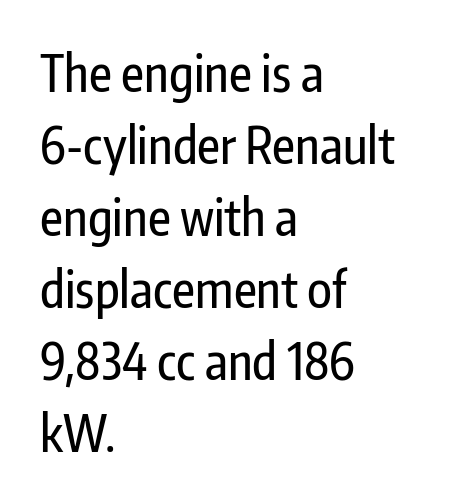
{"serif": "no", "italic": "no", "width": "condensed", "stroke_contrast": "low", "x_height": "medium", "monospaced": "no", "underline": "no", "align": "left", "line_spacing": "normal", "line_spacing_ratio": 1.44, "letter_spacing": "normal", "letter_spacing_em": 0.0, "glyph_px": 50}
